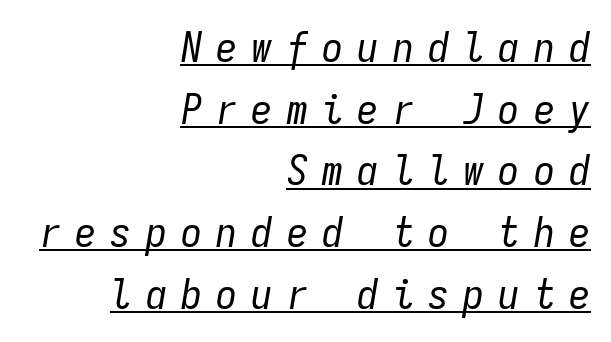
Tracking here is generous; glyphs stand well apart from one another. Stroke mass is kept to a normal reading level or below. Style check: oblique. Check the space under the baseline: a stroke is drawn there.
